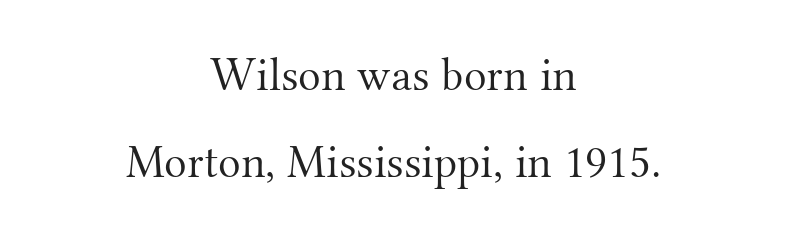
Q: Is the text bold? A: No.
Q: Is the text italic (slanted)? A: No, it is upright.
Q: Is the typeface a serif or a sans-serif typeface? A: Serif.
Q: Is the text underlined? A: No.
Q: How is the paragraph aligned? A: Centered.
Q: Is the spacing between letters normal or unusually wide? A: Normal.
Q: Width (condensed, normal, or wide)? A: Normal.
Q: Stroke contrast? A: Medium.
Q: x-height? A: Small.
Q: Monospaced? A: No.
